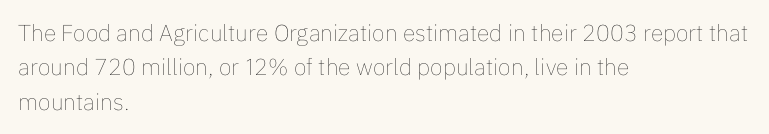
The vertical gap from one line to the next is medium. These lines were composed using upright roman letters. Horizontal alignment here is leftward, the default for most running prose. The gaps between neighbouring characters are ordinary and unremarkable. Weight: regular or lighter.
